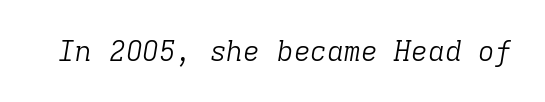
{"serif": "yes", "italic": "yes", "lean": "right", "slant_degrees": 9, "bold": "no", "weight": "light", "width": "normal", "stroke_contrast": "low", "x_height": "medium", "monospaced": "yes", "underline": "no", "letter_spacing": "normal", "letter_spacing_em": 0.0, "glyph_px": 28}
